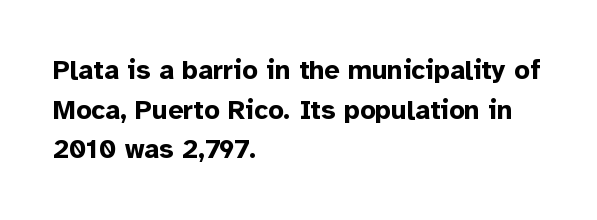
Q: Is the text bold? A: Yes.
Q: Is the text italic (slanted)? A: No, it is upright.
Q: Is the text underlined? A: No.
Q: How is the paragraph aligned? A: Left-aligned.
Q: Is the spacing between letters normal or unusually wide? A: Normal.
Q: Is the spacing between lines tight, normal or loose? A: Normal.
